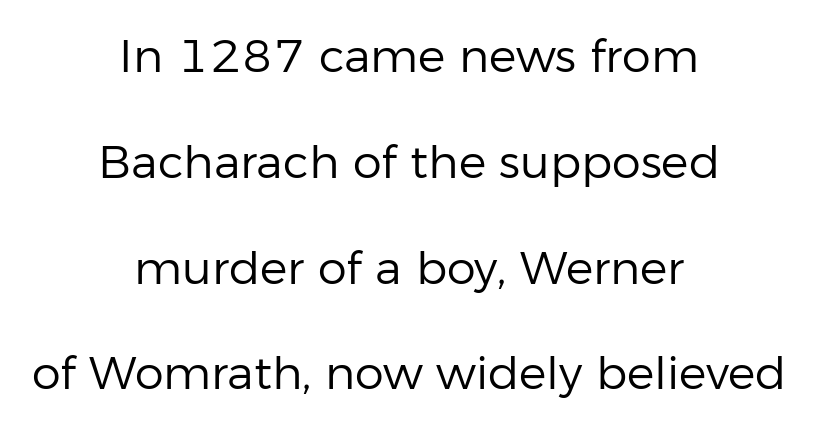
The image shows 46 px regular-weight sans-serif type, upright; set centered, loose line spacing (2.3x), normal letter spacing, not underlined; low stroke contrast and a medium x-height.
